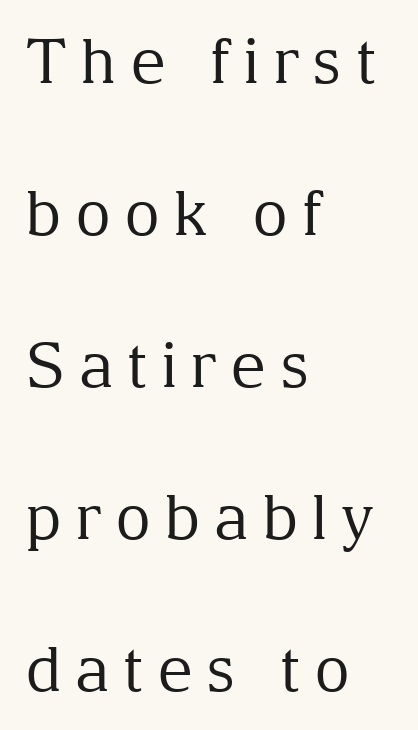
Q: Is the text bold? A: No.
Q: Is the text italic (slanted)? A: No, it is upright.
Q: Is the typeface a serif or a sans-serif typeface? A: Serif.
Q: Is the text underlined? A: No.
Q: How is the paragraph aligned? A: Left-aligned.
Q: Is the spacing between letters normal or unusually wide? A: Unusually wide.
Q: Is the spacing between lines tight, normal or loose? A: Loose.
Q: Width (condensed, normal, or wide)? A: Normal.
Q: Stroke contrast? A: Medium.
Q: x-height? A: Medium.
Q: Monospaced? A: No.
